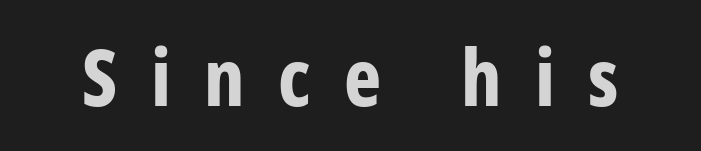
{"serif": "no", "italic": "no", "bold": "yes", "weight": "bold", "width": "condensed", "stroke_contrast": "low", "x_height": "medium", "monospaced": "no", "underline": "no", "letter_spacing": "wide", "letter_spacing_em": 0.42, "glyph_px": 79}
